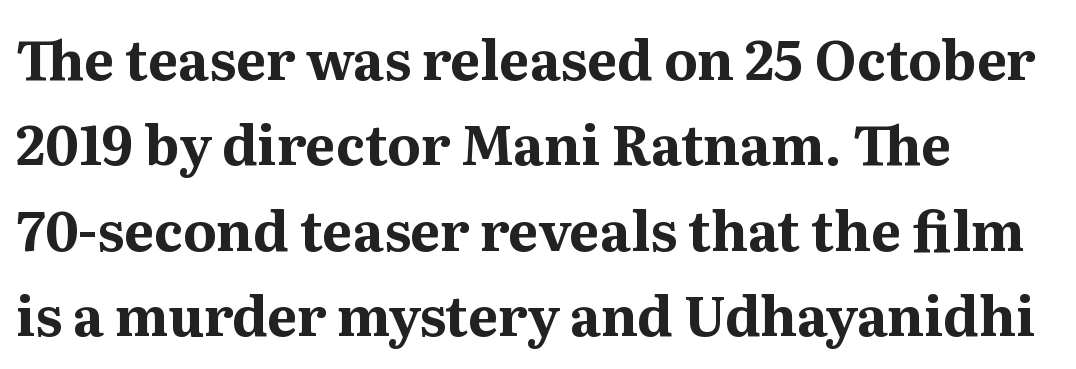
The image shows 54 px bold serif type, upright; set left-aligned, normal line spacing (1.58x), normal letter spacing, not underlined; medium stroke contrast and a medium x-height.
